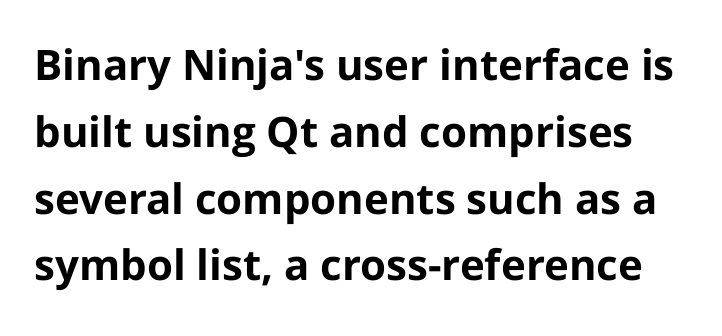
The image shows 42 px bold sans-serif type, upright; set normal line spacing (1.59x), normal letter spacing, not underlined; low stroke contrast and a medium x-height.
